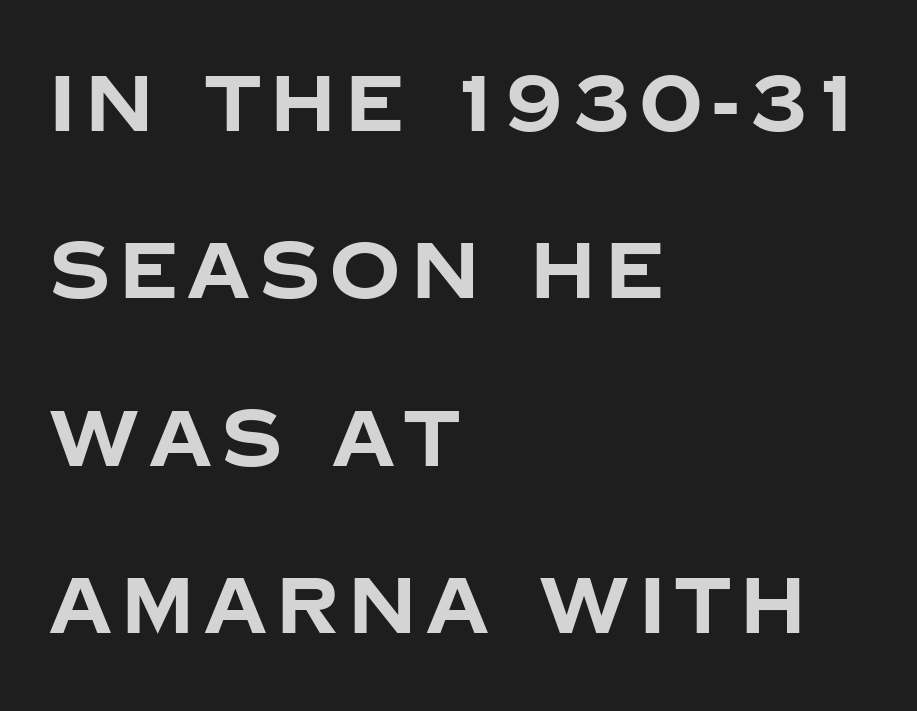
The image shows 79 px bold sans-serif type, upright; set left-aligned, loose line spacing (2.12x), not underlined; low stroke contrast and a large x-height.
